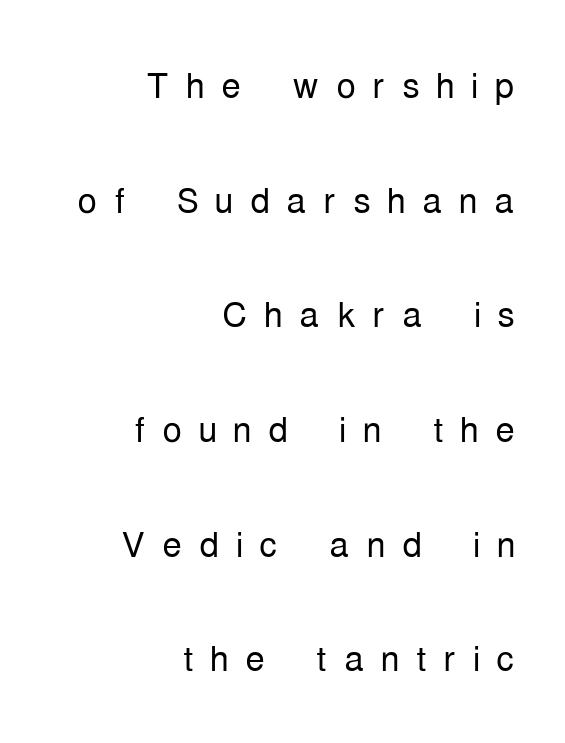
Q: Is the text bold? A: No.
Q: Is the text italic (slanted)? A: No, it is upright.
Q: Is the typeface a serif or a sans-serif typeface? A: Sans-serif.
Q: Is the text underlined? A: No.
Q: How is the paragraph aligned? A: Right-aligned.
Q: Is the spacing between letters normal or unusually wide? A: Unusually wide.
Q: Is the spacing between lines tight, normal or loose? A: Loose.
Q: Width (condensed, normal, or wide)? A: Condensed.
Q: Stroke contrast? A: Low.
Q: x-height? A: Medium.
Q: Monospaced? A: No.
